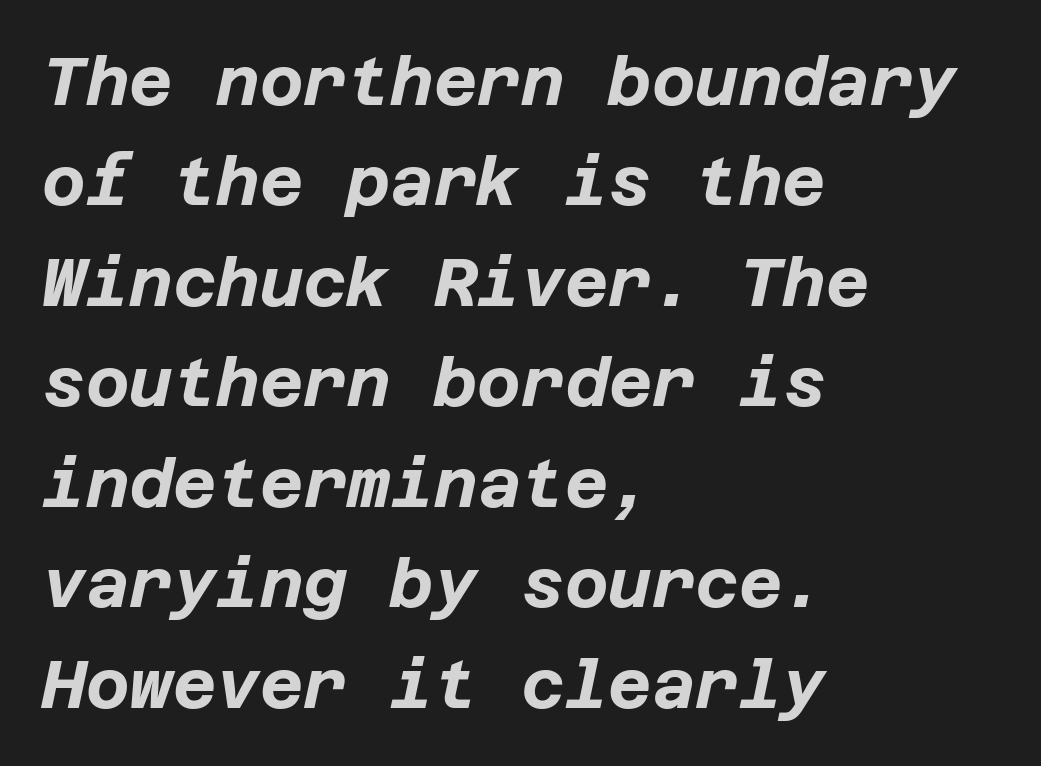
Q: Is the text bold? A: Yes.
Q: Is the text italic (slanted)? A: Yes, it leans right by about 12 degrees.
Q: Is the text underlined? A: No.
Q: How is the paragraph aligned? A: Left-aligned.
Q: Is the spacing between letters normal or unusually wide? A: Normal.
Q: Is the spacing between lines tight, normal or loose? A: Normal.
Q: Width (condensed, normal, or wide)? A: Normal.
Q: Stroke contrast? A: Low.
Q: x-height? A: Large.
